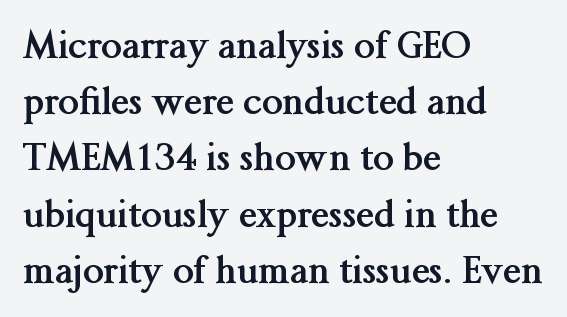
Rows of type keep a routine distance in the vertical direction. Each letter's strokes conclude with small projecting serifs. What stands out about the letter spacing? Nothing — it is the standard amount. Is this a fixed-width face? No — the glyphs have proportional, varying widths.
